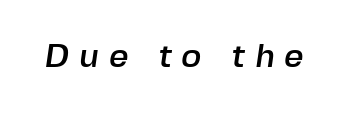
Q: Is the typeface a serif or a sans-serif typeface? A: Sans-serif.
Q: Is the text underlined? A: No.
Q: Is the spacing between letters normal or unusually wide? A: Unusually wide.
Q: Width (condensed, normal, or wide)? A: Normal.
Q: x-height? A: Medium.
Q: Monospaced? A: No.
